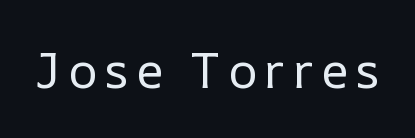
{"italic": "no", "bold": "no", "weight": "regular", "width": "normal", "stroke_contrast": "low", "x_height": "medium", "monospaced": "no", "underline": "no", "glyph_px": 50}
